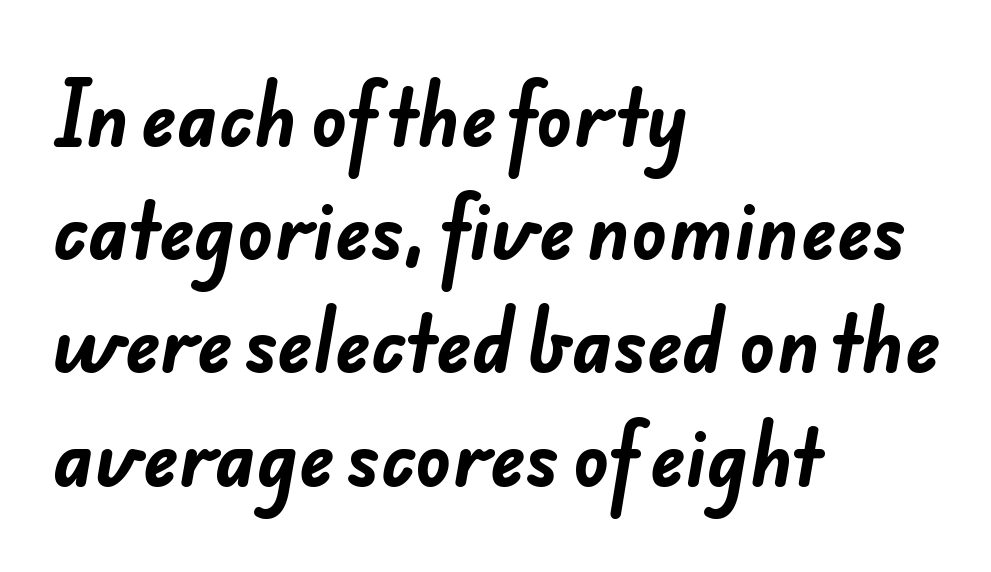
Q: Is the text bold? A: Yes.
Q: Is the typeface a serif or a sans-serif typeface? A: Sans-serif.
Q: Is the text underlined? A: No.
Q: How is the paragraph aligned? A: Left-aligned.
Q: Is the spacing between letters normal or unusually wide? A: Normal.
Q: Is the spacing between lines tight, normal or loose? A: Normal.
Q: Width (condensed, normal, or wide)? A: Normal.
Q: Stroke contrast? A: Low.
Q: x-height? A: Small.
Q: Monospaced? A: No.
